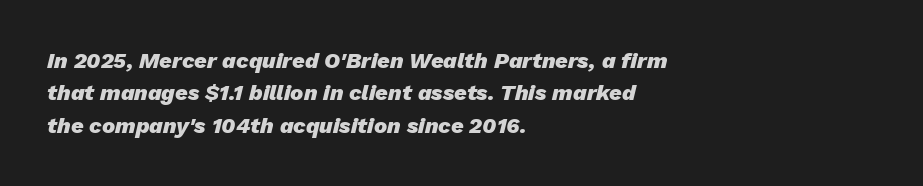
Q: Is the text bold? A: Yes.
Q: Is the text italic (slanted)? A: Yes, it leans right by about 13 degrees.
Q: Is the text underlined? A: No.
Q: How is the paragraph aligned? A: Left-aligned.
Q: Is the spacing between letters normal or unusually wide? A: Normal.
Q: Is the spacing between lines tight, normal or loose? A: Normal.
